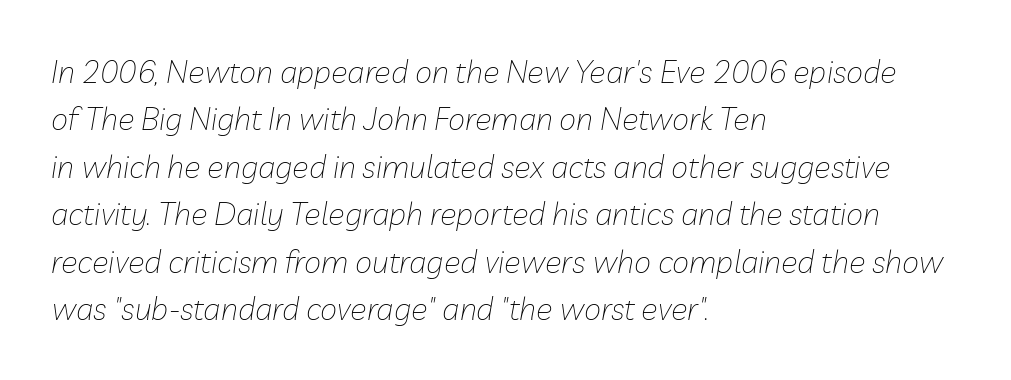
Q: Is the text bold? A: No.
Q: Is the text italic (slanted)? A: Yes, it leans right by about 10 degrees.
Q: Is the text underlined? A: No.
Q: How is the paragraph aligned? A: Left-aligned.
Q: Is the spacing between letters normal or unusually wide? A: Normal.
Q: Is the spacing between lines tight, normal or loose? A: Normal.
Q: Width (condensed, normal, or wide)? A: Normal.
Q: Stroke contrast? A: Low.
Q: x-height? A: Medium.
Q: Monospaced? A: No.
